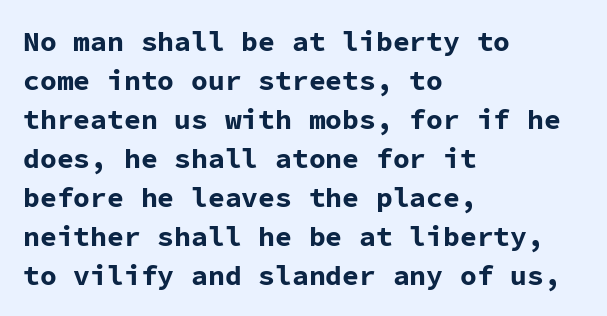
{"serif": "no", "italic": "no", "bold": "yes", "weight": "bold", "width": "normal", "stroke_contrast": "low", "x_height": "medium", "monospaced": "yes", "underline": "no", "align": "left", "line_spacing": "normal", "line_spacing_ratio": 1.39, "letter_spacing": "normal", "letter_spacing_em": 0.0, "glyph_px": 28}
